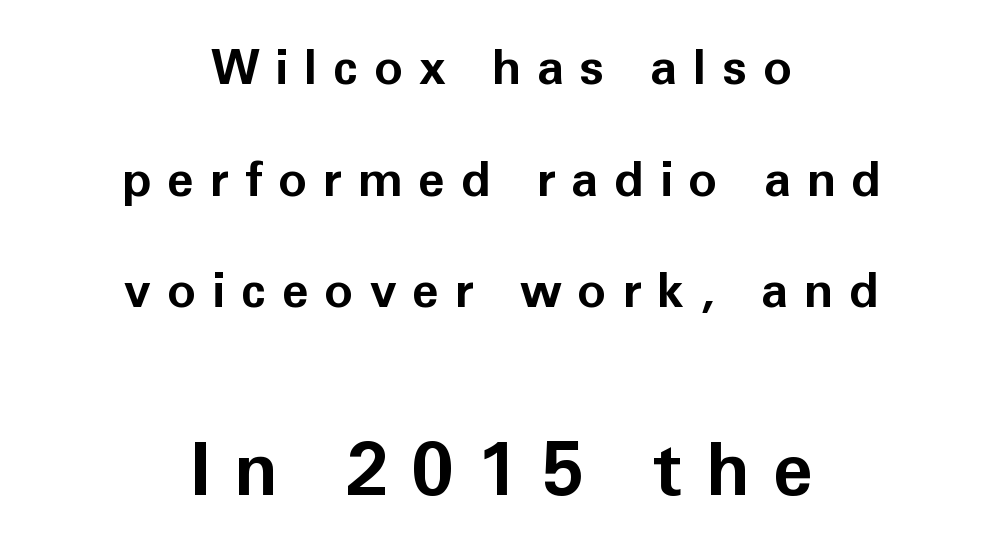
Character size in the trailing block exceeds that of the leading block. The string is rendered with underlining switched off. What stands out about the letter spacing? Its width — letters are far apart. The leading is generous, giving the passage an open texture. Varying glyph widths throughout — classic text-font behaviour. Each letter's strokes conclude bluntly, with no projecting serifs.
